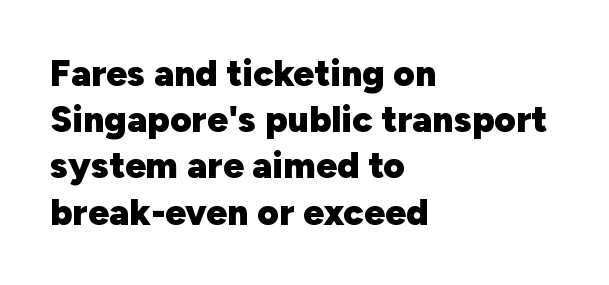
{"serif": "no", "italic": "no", "bold": "yes", "weight": "heavy", "width": "normal", "stroke_contrast": "low", "x_height": "medium", "monospaced": "no", "underline": "no", "align": "left", "line_spacing": "normal", "line_spacing_ratio": 1.25, "letter_spacing": "normal", "letter_spacing_em": 0.0, "glyph_px": 37}
